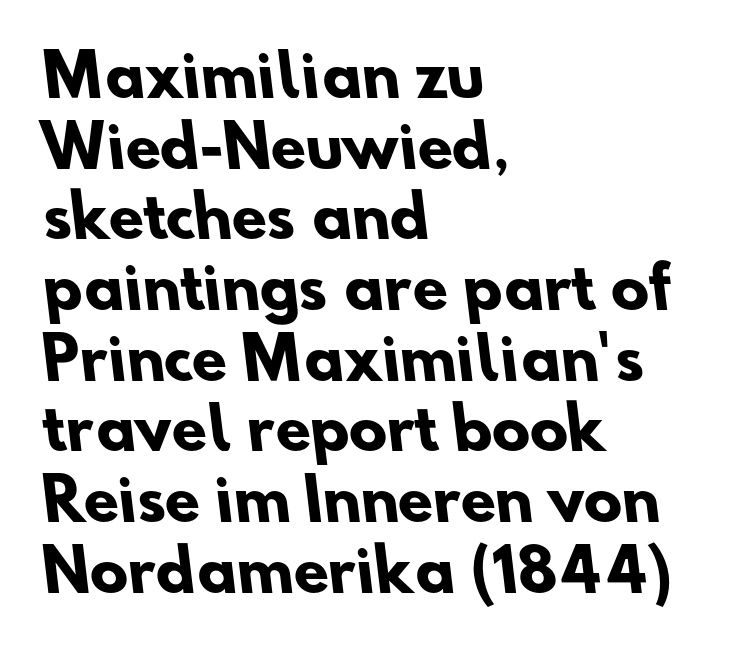
The image shows 57 px heavy sans-serif type; set left-aligned, line spacing 1.24x, normal letter spacing, not underlined; low stroke contrast and a small x-height.
